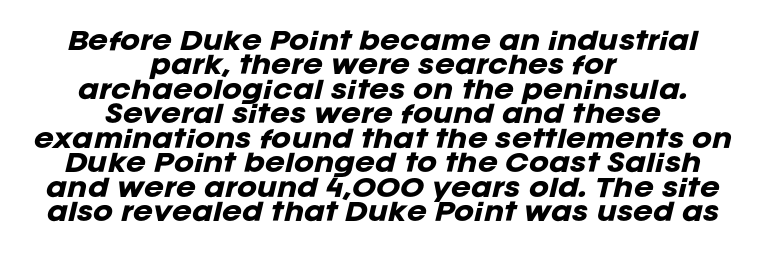
When letters slant like this, we call the style italic. Compared with typical paragraphs, the rows here are closer together. The gaps between neighbouring characters are ordinary and unremarkable. The space beneath each line is pristine and unruled. These lines are centered, leaving both edges ragged. A dark, heavy texture on the line: the type is bold.
